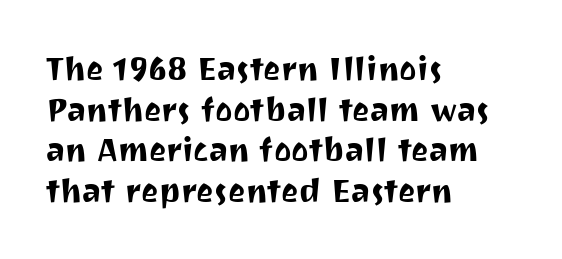
{"serif": "no", "italic": "no", "width": "normal", "stroke_contrast": "medium", "x_height": "medium", "monospaced": "no", "underline": "no", "align": "left", "line_spacing_ratio": 1.23, "letter_spacing": "normal", "letter_spacing_em": 0.0, "glyph_px": 33}
